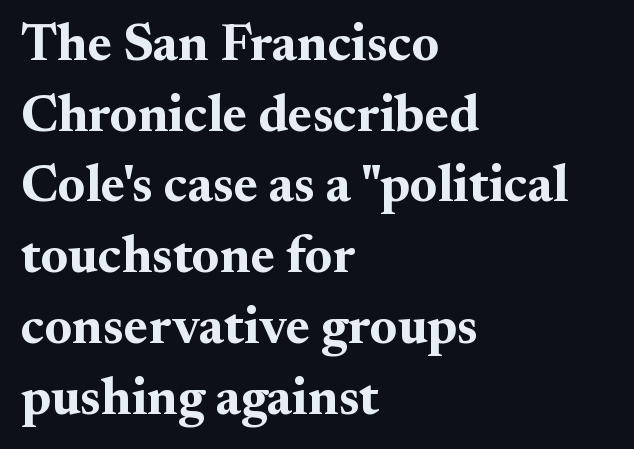
{"serif": "yes", "italic": "no", "bold": "yes", "weight": "bold", "width": "normal", "stroke_contrast": "medium", "x_height": "small", "monospaced": "no", "underline": "no", "align": "left", "line_spacing": "normal", "line_spacing_ratio": 1.36, "letter_spacing": "normal", "letter_spacing_em": 0.0, "glyph_px": 52}
